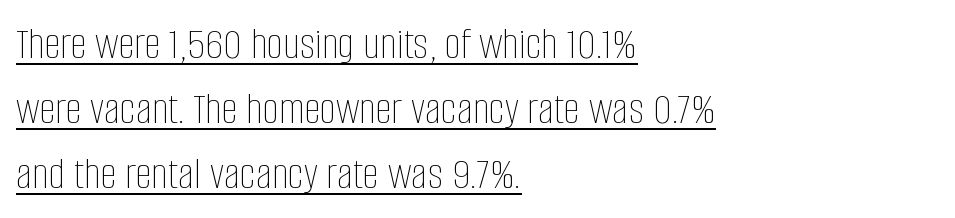
Q: Is the text bold? A: No.
Q: Is the text italic (slanted)? A: No, it is upright.
Q: Is the text underlined? A: Yes.
Q: How is the paragraph aligned? A: Left-aligned.
Q: Is the spacing between letters normal or unusually wide? A: Normal.
Q: Is the spacing between lines tight, normal or loose? A: Normal.
Q: Width (condensed, normal, or wide)? A: Condensed.
Q: Stroke contrast? A: Low.
Q: x-height? A: Large.
Q: Monospaced? A: No.
